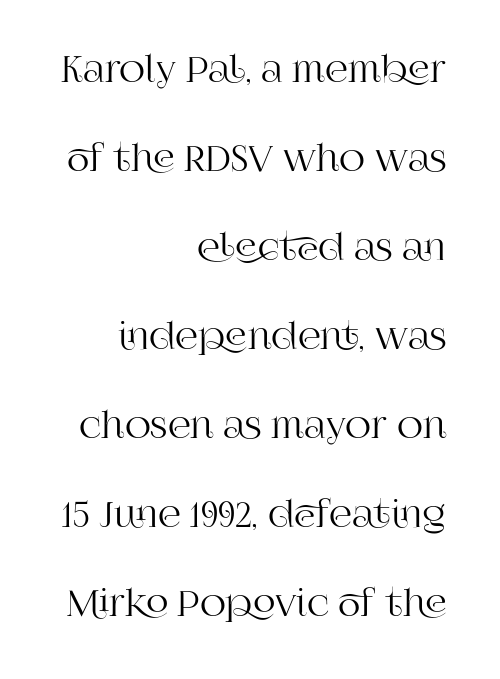
Does the type have serifs? Yes, each stem ends in a small foot. Typeset ragged left — the right edge is the straight one. Nothing unusual about the tracking: characters are spaced as the font intends. Ordinary non-slanted type is in use. Is there much room between lines? Yes — plenty of vertical air separates them.
